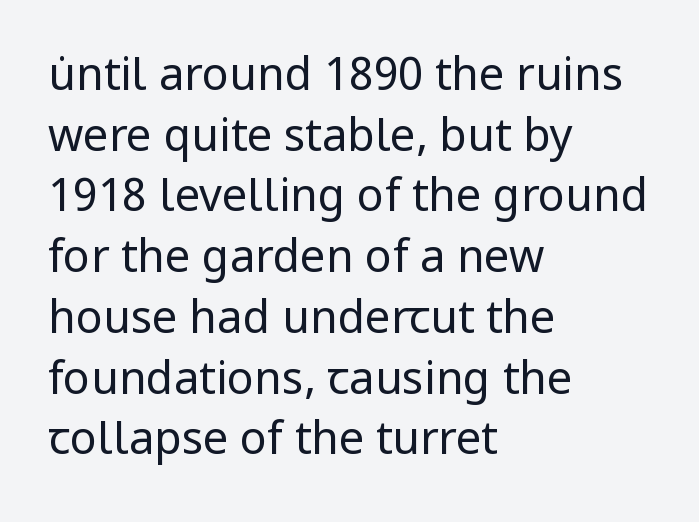
Q: Is the text bold? A: No.
Q: Is the text italic (slanted)? A: No, it is upright.
Q: Is the typeface a serif or a sans-serif typeface? A: Sans-serif.
Q: Is the text underlined? A: No.
Q: How is the paragraph aligned? A: Left-aligned.
Q: Is the spacing between letters normal or unusually wide? A: Normal.
Q: Is the spacing between lines tight, normal or loose? A: Normal.
Q: Width (condensed, normal, or wide)? A: Normal.
Q: Stroke contrast? A: Low.
Q: x-height? A: Medium.
Q: Monospaced? A: No.
